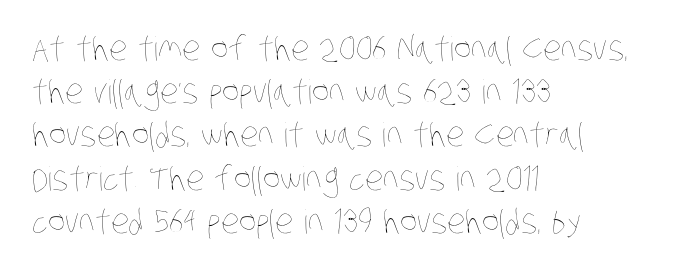
Regarding leading, the lines here are spaced in the standard way. Weight: regular or lighter. Default kerning and tracking; the words read as compact shapes. If you drew a ruler down the left edge, every line would touch it. Do the characters align in a grid? No, the font is proportional.
